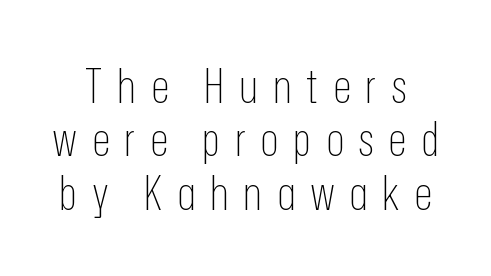
Q: Is the text bold? A: No.
Q: Is the text italic (slanted)? A: No, it is upright.
Q: Is the typeface a serif or a sans-serif typeface? A: Sans-serif.
Q: Is the text underlined? A: No.
Q: Is the spacing between letters normal or unusually wide? A: Unusually wide.
Q: Is the spacing between lines tight, normal or loose? A: Tight.
Q: Width (condensed, normal, or wide)? A: Condensed.
Q: Stroke contrast? A: Low.
Q: x-height? A: Medium.
Q: Monospaced? A: No.
